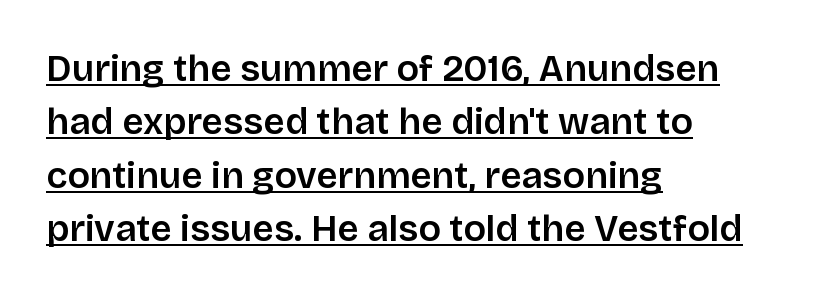
The image shows 37 px sans-serif type, upright; set left-aligned, normal line spacing (1.44x), normal letter spacing, underlined; low stroke contrast and a large x-height.
